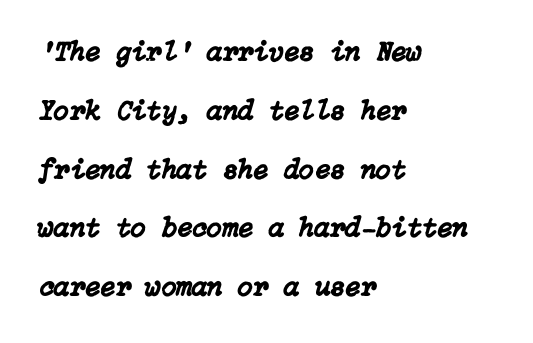
{"italic": "yes", "lean": "right", "slant_degrees": 15, "width": "normal", "stroke_contrast": "low", "x_height": "medium", "underline": "no", "align": "left", "line_spacing": "loose", "line_spacing_ratio": 2.1, "letter_spacing": "normal", "letter_spacing_em": 0.0, "glyph_px": 28}
